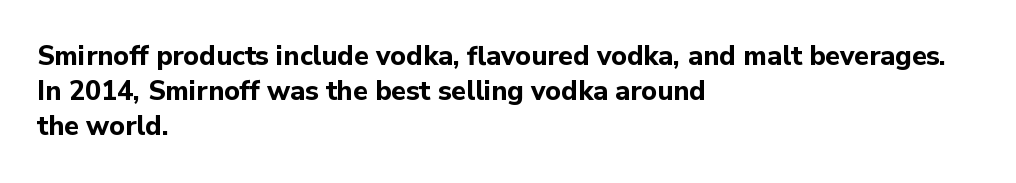
Is there much room between lines? A standard amount, neither cramped nor airy. Emphasis by weight is at full strength: bold. Each word holds together tightly as a unit, with standard inter-letter gaps. Rule under the text: the space is simply empty. Style check: upright. Does the copy run flush right? No — it runs flush left.
